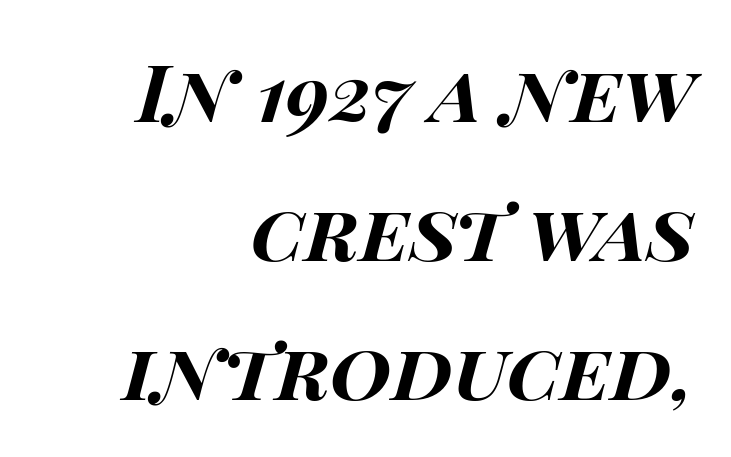
Q: Is the text bold? A: Yes.
Q: Is the text italic (slanted)? A: Yes, it leans right by about 14 degrees.
Q: Is the text underlined? A: No.
Q: How is the paragraph aligned? A: Right-aligned.
Q: Is the spacing between letters normal or unusually wide? A: Normal.
Q: Width (condensed, normal, or wide)? A: Wide.
Q: Stroke contrast? A: High.
Q: x-height? A: Large.
Q: Monospaced? A: No.
